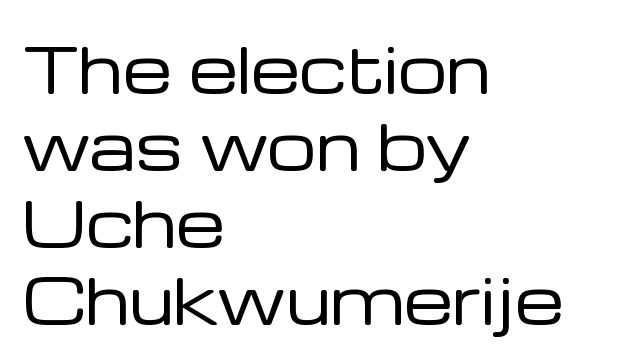
Look at the tracking — it's just the regular setting, nothing added. This rendering employs a face without finishing strokes, i.e., a sans-serif. One-word summary of the alignment: left. You can tell it's not italic because the verticals are truly vertical. This sample has the flowing, uneven cadence of proportional lettering.
